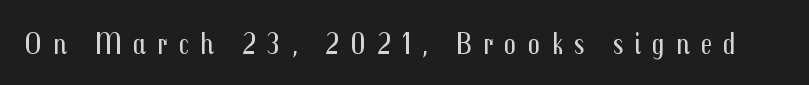
The image shows 30 px regular-weight, condensed sans-serif type, upright; set unusually wide letter spacing (+0.37 em), not underlined; medium stroke contrast and a medium x-height.
